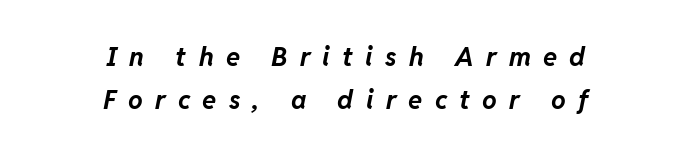
{"italic": "yes", "lean": "right", "slant_degrees": 11, "bold": "yes", "underline": "no", "align": "center", "line_spacing": "normal", "line_spacing_ratio": 1.67, "letter_spacing": "wide", "letter_spacing_em": 0.47, "glyph_px": 26}
